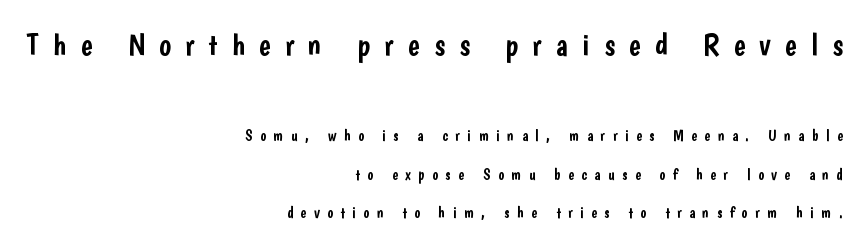
The image shows 31 px condensed sans-serif type, upright; set right-aligned, loose line spacing (2.42x), unusually wide letter spacing (+0.46 em), not underlined; the first (top) block is 1.94x larger; low stroke contrast and a medium x-height.
